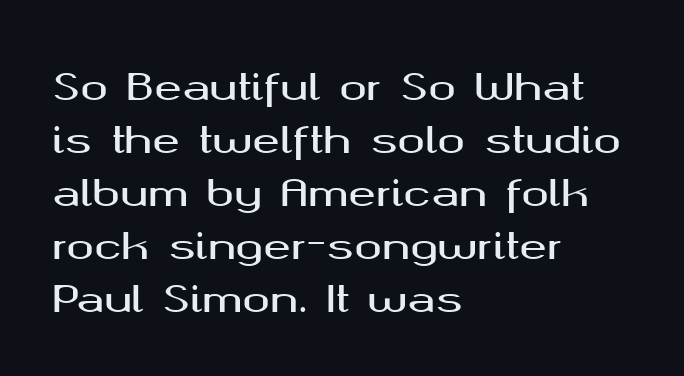
The image shows 37 px wide sans-serif type, upright; set left-aligned, normal line spacing (1.43x), normal letter spacing, not underlined; medium stroke contrast and a medium x-height.
